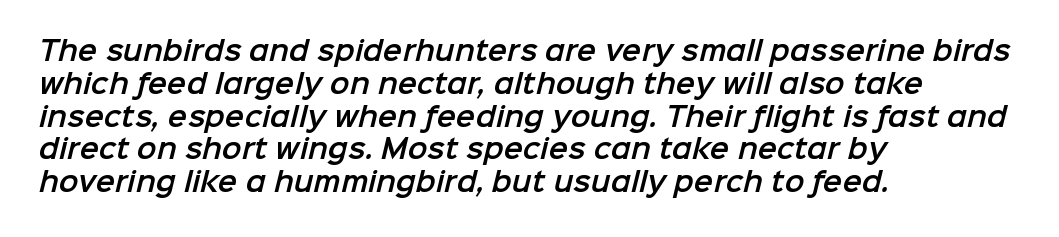
Rows of type keep a routine distance in the vertical direction. These lines stack with their left ends in a neat column. The horizontal fit of the characters is conventional and even. Underline: absent.
